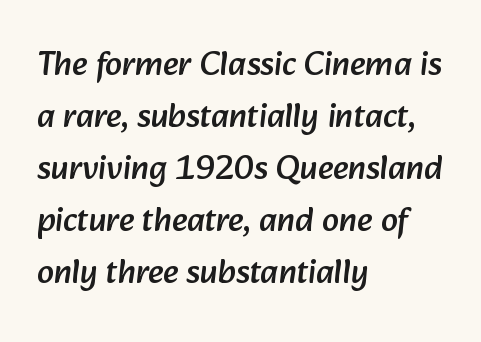
The space between consecutive lines is moderate. Each letter's strokes conclude bluntly, with no projecting serifs. Varying glyph widths throughout — classic text-font behaviour. The horizontal fit of the characters is conventional and even.
